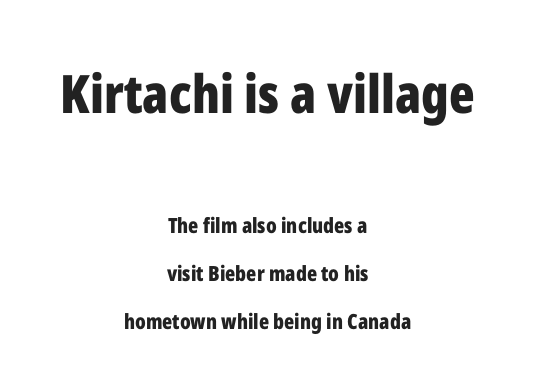
The letters in the upper block stand taller than those in the block below. The compositor balanced each line on the midline. The sample has been set heavy, in full bold. The face used here is proportionally spaced, like ordinary book or web type. Leading is clearly above the norm, producing a sparse column.
